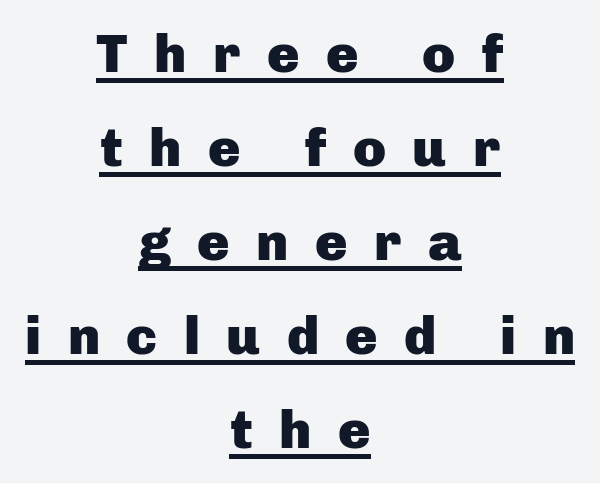
{"serif": "no", "italic": "no", "bold": "yes", "weight": "heavy", "width": "normal", "stroke_contrast": "low", "x_height": "medium", "monospaced": "no", "underline": "yes", "align": "center", "line_spacing_ratio": 1.74, "letter_spacing": "wide", "letter_spacing_em": 0.49, "glyph_px": 54}
